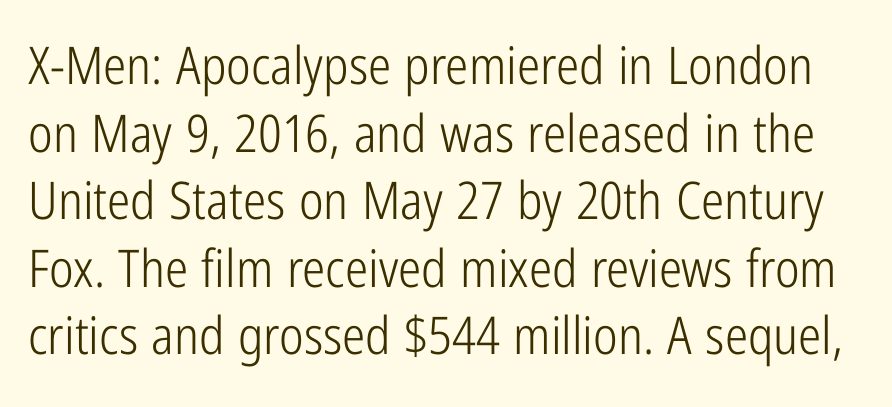
{"serif": "no", "italic": "no", "bold": "no", "weight": "light", "width": "condensed", "stroke_contrast": "low", "x_height": "medium", "monospaced": "no", "underline": "no", "line_spacing": "normal", "line_spacing_ratio": 1.3, "letter_spacing": "normal", "letter_spacing_em": 0.0, "glyph_px": 52}
